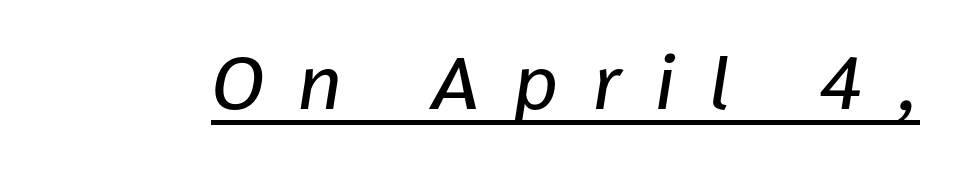
The image shows 78 px text type, italic (leaning right); set unusually wide letter spacing (+0.44 em), underlined; low stroke contrast and a medium x-height.
